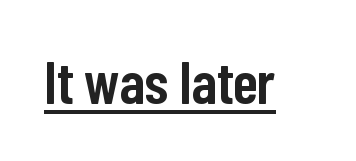
Q: Is the text bold? A: Semi-bold.
Q: Is the text italic (slanted)? A: No, it is upright.
Q: Is the typeface a serif or a sans-serif typeface? A: Sans-serif.
Q: Is the text underlined? A: Yes.
Q: Is the spacing between letters normal or unusually wide? A: Normal.
Q: Width (condensed, normal, or wide)? A: Condensed.
Q: Stroke contrast? A: Low.
Q: x-height? A: Medium.
Q: Monospaced? A: No.
